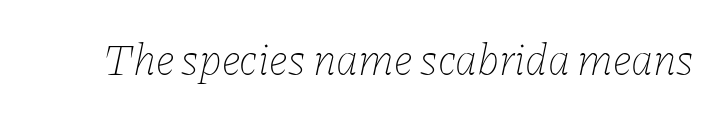
{"italic": "yes", "lean": "right", "slant_degrees": 11, "bold": "no", "weight": "thin", "width": "normal", "stroke_contrast": "low", "x_height": "medium", "monospaced": "no", "underline": "no", "letter_spacing": "normal", "letter_spacing_em": 0.0, "glyph_px": 45}
